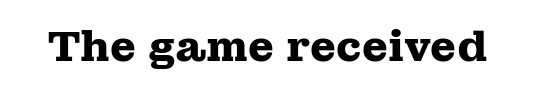
Nobody touched the tracking dial on this one. Look at the bottom of the vertical strokes: they flare into serifs here. Beneath every word, the page is bare. Is there any slant? The stems are plumb. Note the varied advance widths — an 'i' is clearly narrower than an 'm'. Weight: bold.
